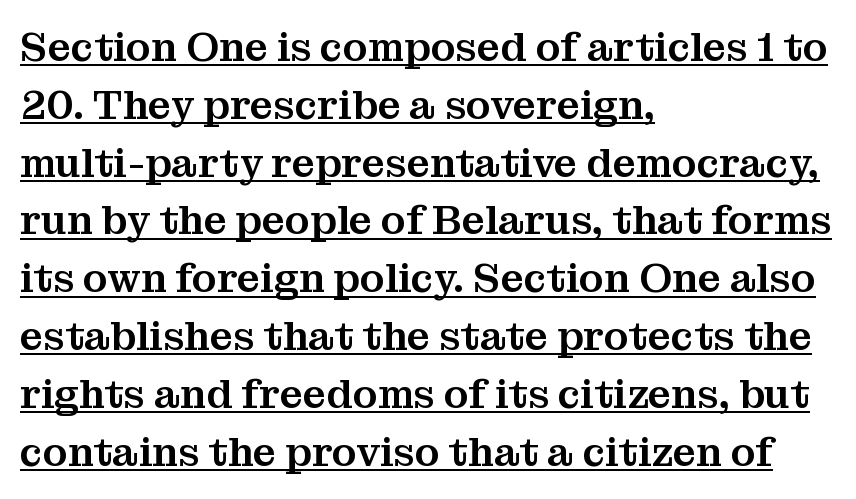
Interline gaps are of average width in this sample. In designer terms, the underline attribute is active on this setting. Tracking value appears to be zero — textbook default spacing. The passage shown is typeset with a serif family. One-word summary of the alignment: left. The rendering uses natural spacing where letterforms have individual widths.
